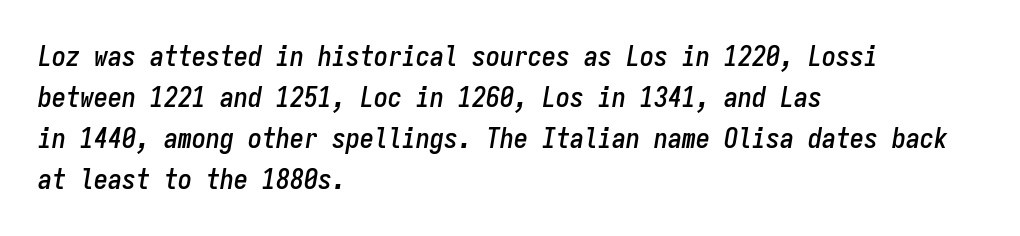
{"italic": "yes", "lean": "right", "slant_degrees": 9, "width": "condensed", "stroke_contrast": "low", "x_height": "medium", "monospaced": "yes", "underline": "no", "align": "left", "line_spacing": "normal", "line_spacing_ratio": 1.47, "letter_spacing": "normal", "letter_spacing_em": 0.0, "glyph_px": 28}
